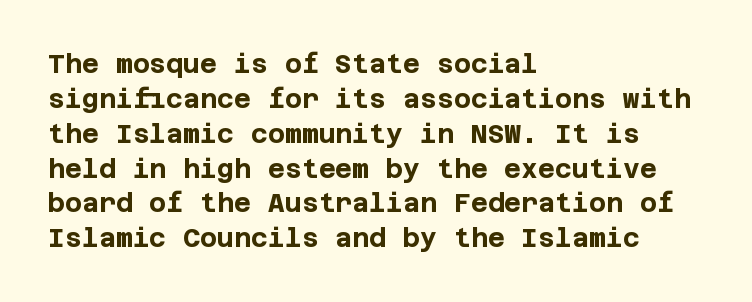
{"italic": "no", "bold": "yes", "underline": "no", "align": "left", "line_spacing": "normal", "line_spacing_ratio": 1.34, "letter_spacing": "normal", "letter_spacing_em": 0.0, "glyph_px": 26}
